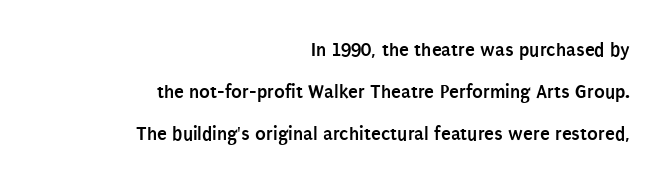
{"italic": "no", "bold": "yes", "underline": "no", "align": "right", "line_spacing": "loose", "line_spacing_ratio": 2.09, "letter_spacing": "normal", "letter_spacing_em": 0.0, "glyph_px": 20}
